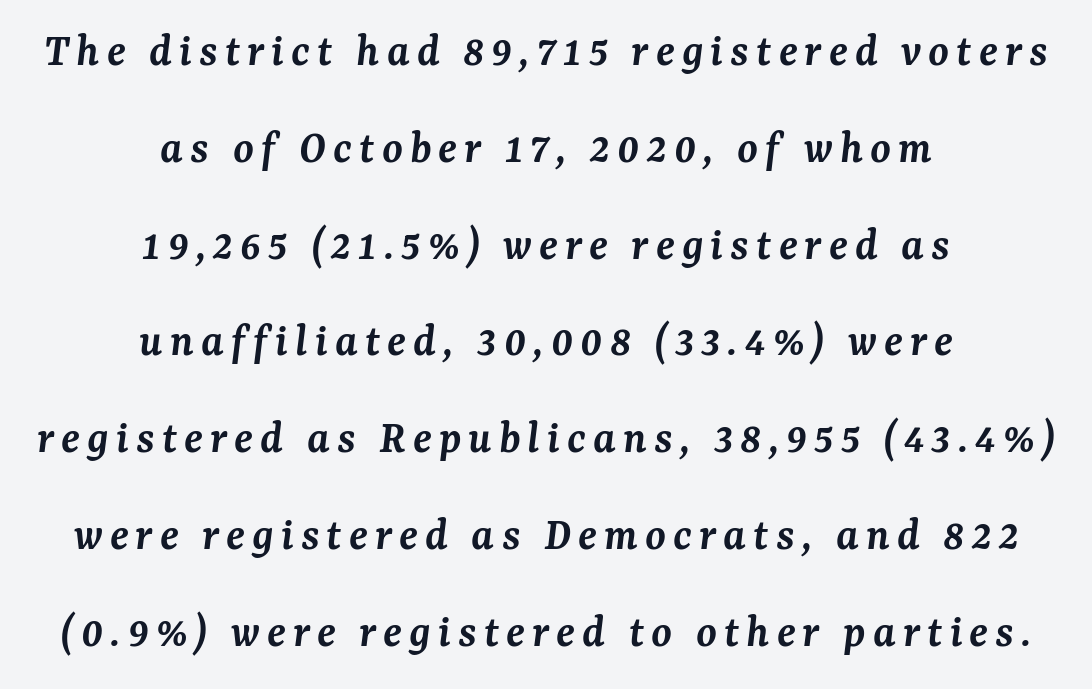
The image shows 47 px semibold serif type, italic (leaning right); set centered, loose line spacing (2.06x), not underlined; medium stroke contrast and a medium x-height.
